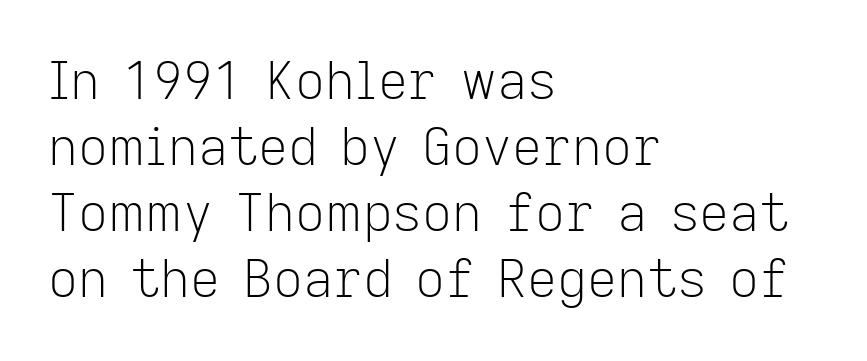
Decoration check: the copy has no underline. Serif or sans? Sans — the stroke terminals are bare. There is no visible air inserted between adjacent glyphs. Leading matches the norm, producing a regular column.
